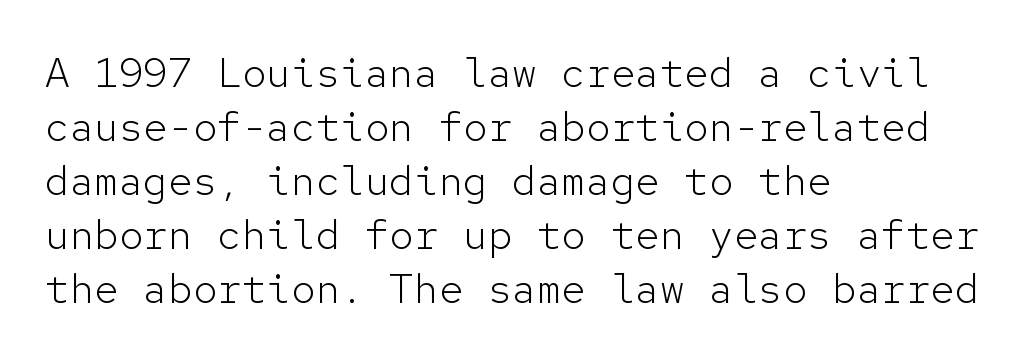
Q: Is the text bold? A: No.
Q: Is the text italic (slanted)? A: No, it is upright.
Q: Is the typeface a serif or a sans-serif typeface? A: Sans-serif.
Q: Is the text underlined? A: No.
Q: How is the paragraph aligned? A: Left-aligned.
Q: Is the spacing between letters normal or unusually wide? A: Normal.
Q: Is the spacing between lines tight, normal or loose? A: Normal.
Q: Width (condensed, normal, or wide)? A: Normal.
Q: Stroke contrast? A: Low.
Q: x-height? A: Medium.
Q: Monospaced? A: Yes.
